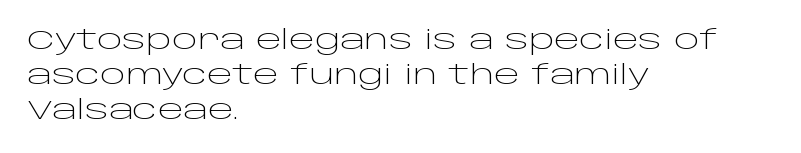
This sample keeps an unexceptional amount of space between lines. Characters remain perfectly vertical along every line. The gap between lines stays unmarked. Is this a heavy cut? Hardly; it is regular or lighter.
